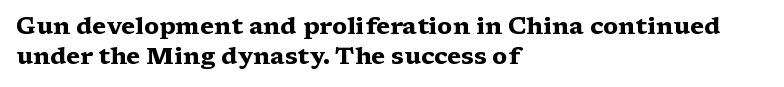
Every character sits straight up, as roman type does. This rendering uses left alignment, leaving the right contour irregular. Letters rest on an invisible, unmarked baseline. The passage shown has conventional tracking throughout. Pretty heavy lettering here — definitely bold.
